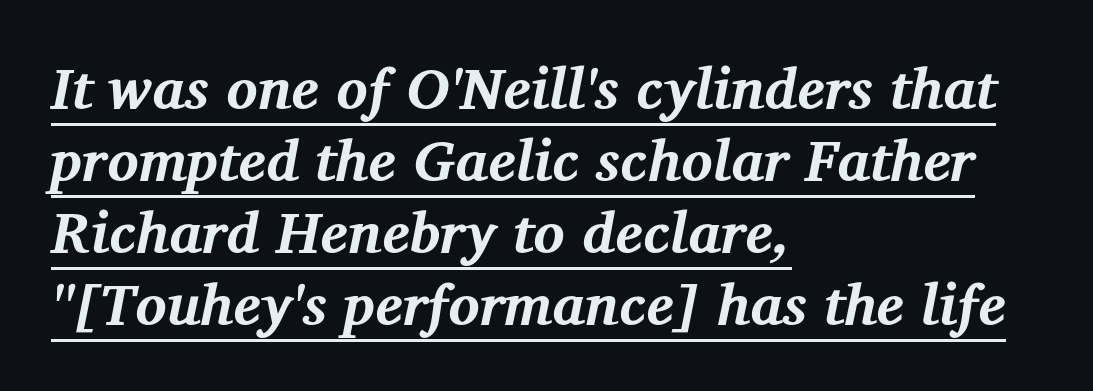
Horizontally, the lines are justified to the leading edge only. The letters are bold, with thick, heavy strokes. The passage shown is typeset with a serif family. Tracking value appears to be zero — textbook default spacing. The letters advance in unequal steps, a hallmark of proportional type.
